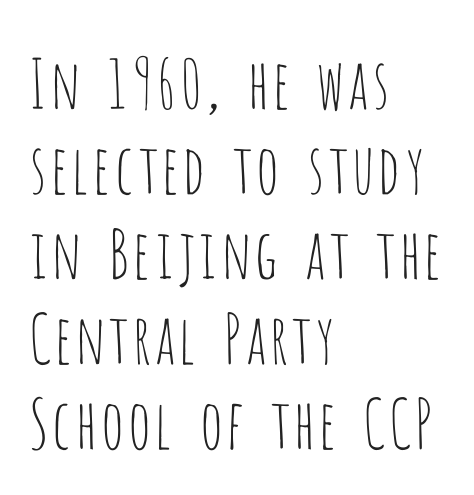
Q: Is the text bold? A: No.
Q: Is the text italic (slanted)? A: No, it is upright.
Q: Is the typeface a serif or a sans-serif typeface? A: Sans-serif.
Q: Is the text underlined? A: No.
Q: How is the paragraph aligned? A: Left-aligned.
Q: Is the spacing between letters normal or unusually wide? A: Normal.
Q: Is the spacing between lines tight, normal or loose? A: Normal.
Q: Width (condensed, normal, or wide)? A: Condensed.
Q: Stroke contrast? A: Low.
Q: x-height? A: Large.
Q: Monospaced? A: No.
